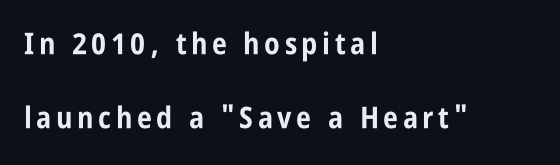
The rendering anchors every line to the left-hand side. The rendering uses natural spacing where letterforms have individual widths. Check under the words: just untouched page. Observe the absence of serifs on each vertical stroke in this sample. This sample uses an upright cut, with every glyph sitting square on the baseline.
